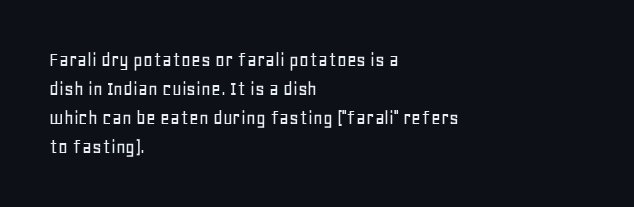
Q: Is the text italic (slanted)? A: No, it is upright.
Q: Is the text underlined? A: No.
Q: How is the paragraph aligned? A: Left-aligned.
Q: Is the spacing between letters normal or unusually wide? A: Normal.
Q: Is the spacing between lines tight, normal or loose? A: Normal.
